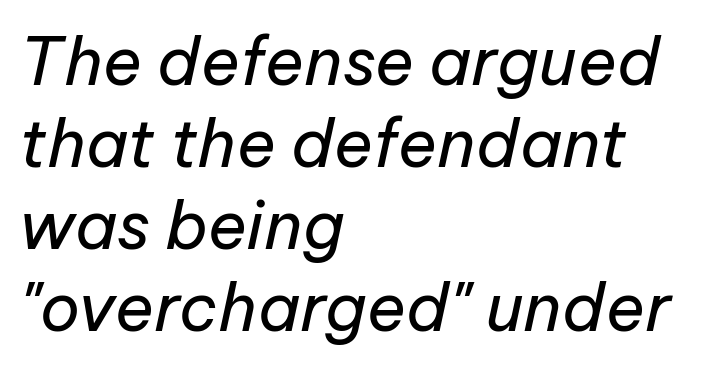
Q: Is the text bold? A: No.
Q: Is the text italic (slanted)? A: Yes, it leans right by about 12 degrees.
Q: Is the text underlined? A: No.
Q: How is the paragraph aligned? A: Left-aligned.
Q: Is the spacing between letters normal or unusually wide? A: Normal.
Q: Width (condensed, normal, or wide)? A: Normal.
Q: Stroke contrast? A: Low.
Q: x-height? A: Medium.
Q: Monospaced? A: No.
